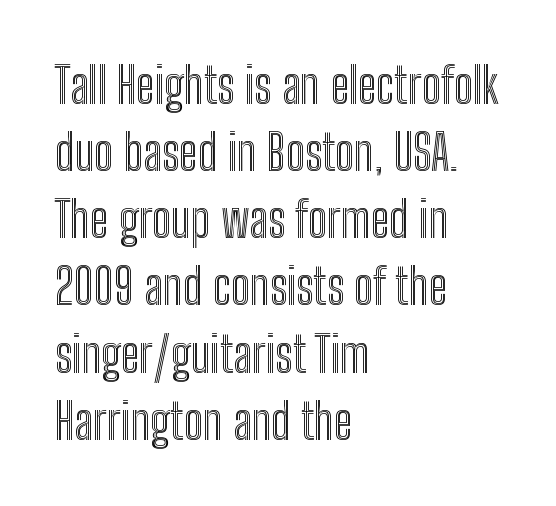
The image shows 49 px condensed type, upright; set left-aligned, normal line spacing (1.37x), normal letter spacing, not underlined; a medium x-height.
